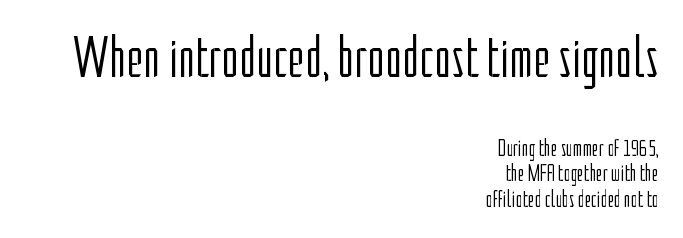
Q: Is the text bold? A: No.
Q: Is the text italic (slanted)? A: No, it is upright.
Q: Is the typeface a serif or a sans-serif typeface? A: Sans-serif.
Q: Is the text underlined? A: No.
Q: How is the paragraph aligned? A: Right-aligned.
Q: Is the spacing between letters normal or unusually wide? A: Normal.
Q: Is the spacing between lines tight, normal or loose? A: Tight.
Q: Which block of text is set in a larger size, the first (top) or the second (bottom)? A: The first (top) one.
Q: Width (condensed, normal, or wide)? A: Condensed.
Q: Stroke contrast? A: Low.
Q: x-height? A: Medium.
Q: Monospaced? A: No.
